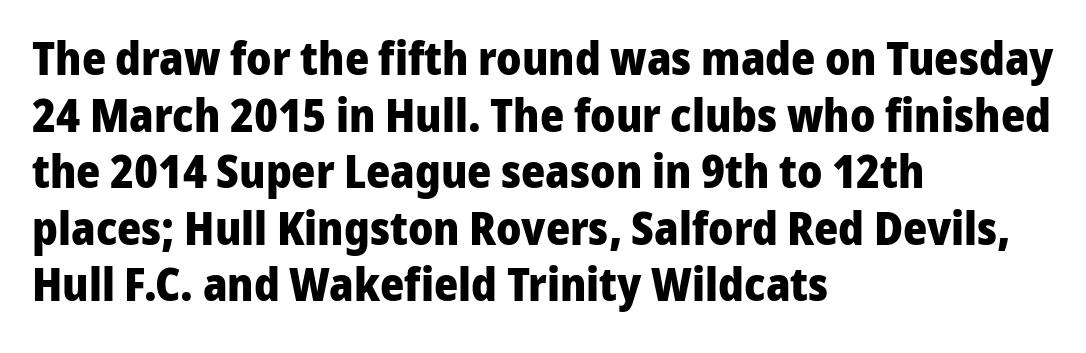
The strip under each line holds only bare page. Ascenders rise straight up at ninety degrees. Does the type have serifs? No, each stem ends abruptly. A dark, heavy texture on the line: the type is bold.
